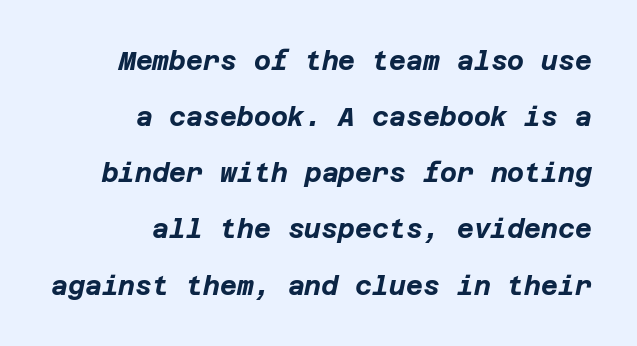
The image shows 26 px bold type, italic (leaning right); set right-aligned, loose line spacing (2.16x), normal letter spacing, not underlined.
